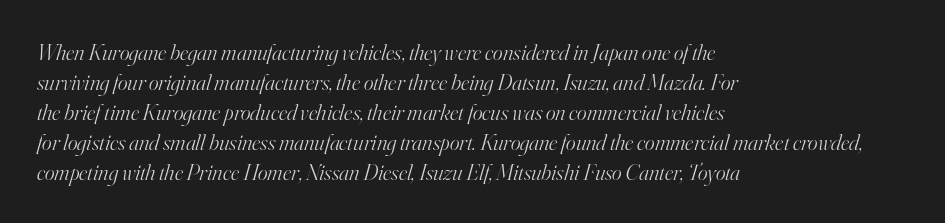
The image shows 23 px text type, italic (leaning right); set left-aligned, normal line spacing (1.3x), normal letter spacing, not underlined.
